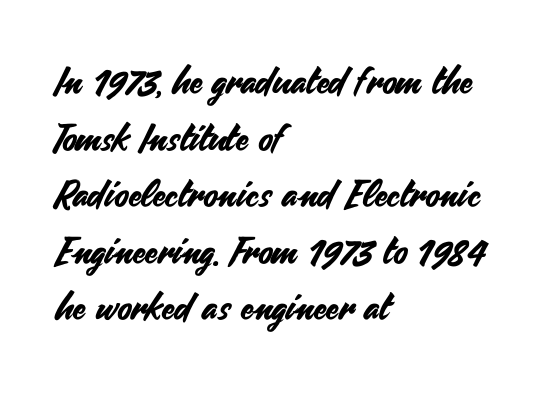
The image shows 37 px sans-serif type; set left-aligned, normal line spacing (1.53x), normal letter spacing, not underlined; medium stroke contrast and a small x-height.
